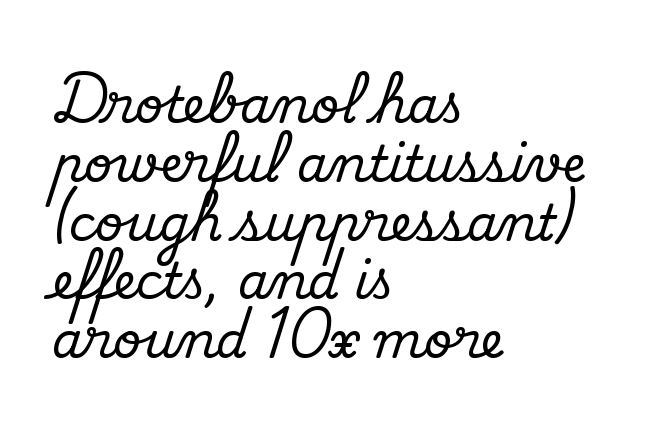
Nothing unusual about the tracking: characters are spaced as the font intends. This sample is left-justified, so line endings fall wherever the words run out. Just letters on the line, the space beneath them empty. Proportional: the letters do not fall into vertical columns.
